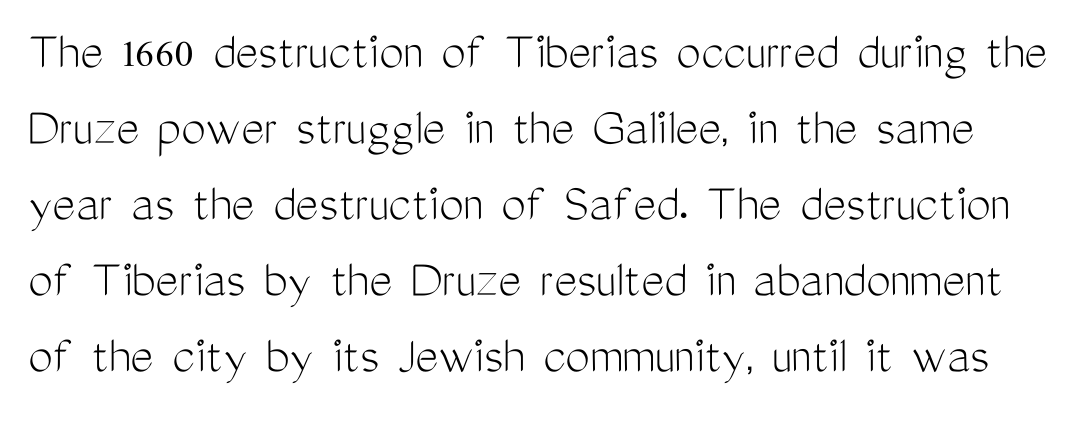
Stem width sits at or under what a default text font uses. The specimen omits any rule beneath the text block's lines. Do the letters lean? They stand straight. Line spacing here is normal. A typesetter would call this proportional, since set widths differ per character.
